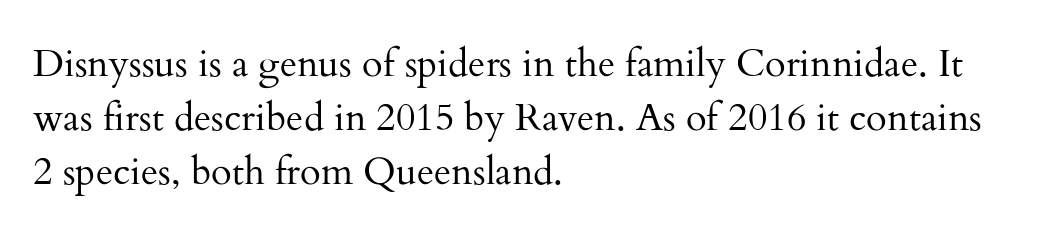
Q: Is the text bold? A: No.
Q: Is the text italic (slanted)? A: No, it is upright.
Q: Is the typeface a serif or a sans-serif typeface? A: Serif.
Q: Is the text underlined? A: No.
Q: How is the paragraph aligned? A: Left-aligned.
Q: Is the spacing between letters normal or unusually wide? A: Normal.
Q: Is the spacing between lines tight, normal or loose? A: Normal.
Q: Width (condensed, normal, or wide)? A: Normal.
Q: Stroke contrast? A: Medium.
Q: x-height? A: Small.
Q: Monospaced? A: No.
